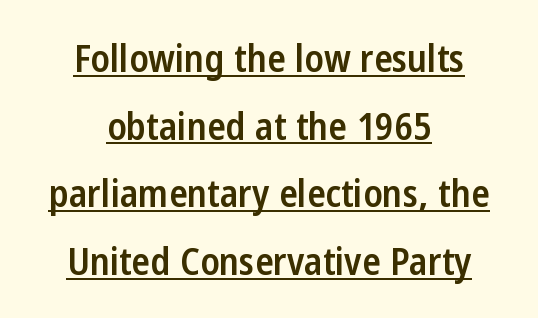
Each line of the rendering has a horizontal stroke beneath the glyphs. Each glyph is drawn with semibold strokes, heavier than normal yet not fully bold. The paragraph shown floats in the horizontal middle. Vertical strokes here are truly vertical. Proportional: the letters do not fall into vertical columns.
